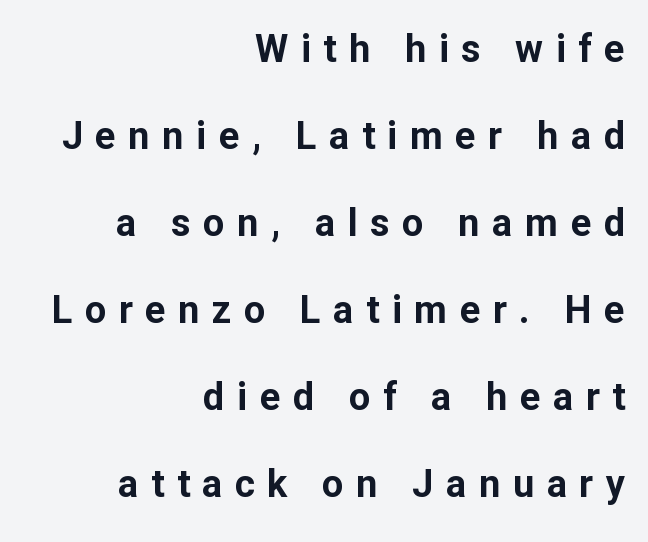
Q: Is the text bold? A: Yes.
Q: Is the text italic (slanted)? A: No, it is upright.
Q: Is the typeface a serif or a sans-serif typeface? A: Sans-serif.
Q: Is the text underlined? A: No.
Q: How is the paragraph aligned? A: Right-aligned.
Q: Is the spacing between letters normal or unusually wide? A: Unusually wide.
Q: Is the spacing between lines tight, normal or loose? A: Loose.
Q: Width (condensed, normal, or wide)? A: Normal.
Q: Stroke contrast? A: Low.
Q: x-height? A: Medium.
Q: Monospaced? A: No.
